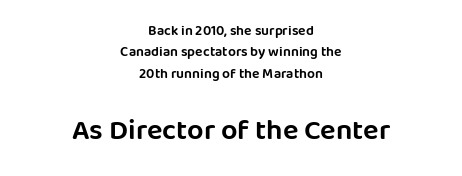
{"serif": "no", "italic": "no", "width": "normal", "stroke_contrast": "low", "x_height": "large", "monospaced": "no", "underline": "no", "align": "center", "line_spacing": "normal", "line_spacing_ratio": 1.53, "letter_spacing": "normal", "letter_spacing_em": 0.0, "larger_block": "second", "size_ratio": 2.07, "glyph_px": 29}
